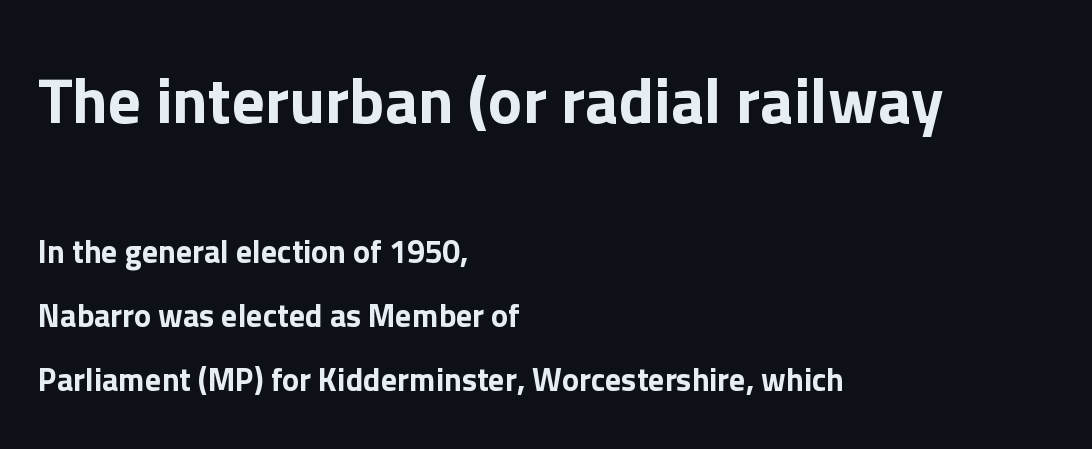
{"serif": "no", "italic": "no", "width": "normal", "stroke_contrast": "low", "x_height": "medium", "monospaced": "no", "underline": "no", "align": "left", "line_spacing": "loose", "line_spacing_ratio": 2.01, "letter_spacing": "normal", "letter_spacing_em": 0.0, "larger_block": "first", "size_ratio": 2.03, "glyph_px": 65}
